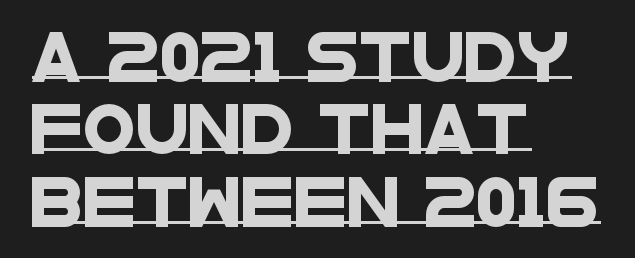
{"serif": "no", "width": "wide", "stroke_contrast": "low", "x_height": "large", "monospaced": "no", "underline": "yes", "align": "left", "line_spacing": "normal", "line_spacing_ratio": 1.51, "letter_spacing": "normal", "letter_spacing_em": 0.0, "glyph_px": 48}
